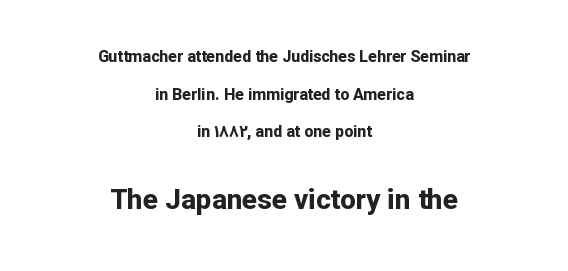
Airy leading. The characters display no serif detailing; their extremities are plain. A typesetter would call this proportional, since set widths differ per character. Observe the ordinary spacing: letters are neighbours, not strangers. Unlike italic type, these characters show no tilt at all. Bare-footed words on every line.
